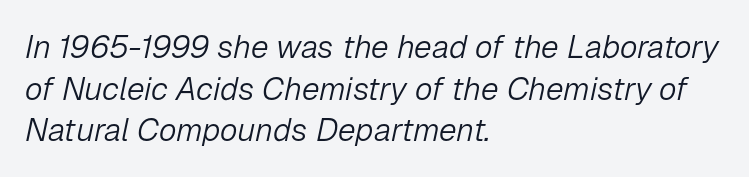
{"italic": "yes", "lean": "right", "slant_degrees": 12, "bold": "no", "weight": "light", "width": "normal", "stroke_contrast": "low", "x_height": "medium", "monospaced": "no", "underline": "no", "align": "left", "line_spacing": "normal", "line_spacing_ratio": 1.3, "letter_spacing": "normal", "letter_spacing_em": 0.0, "glyph_px": 32}
